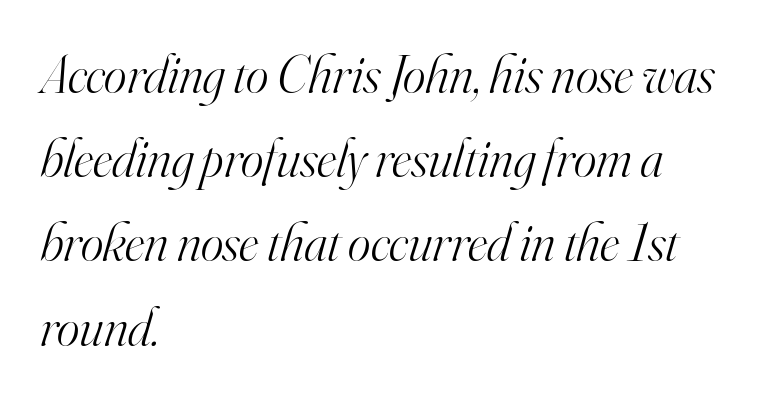
Q: Is the text bold? A: No.
Q: Is the text italic (slanted)? A: Yes, it leans right by about 16 degrees.
Q: Is the typeface a serif or a sans-serif typeface? A: Serif.
Q: Is the text underlined? A: No.
Q: How is the paragraph aligned? A: Left-aligned.
Q: Is the spacing between letters normal or unusually wide? A: Normal.
Q: Is the spacing between lines tight, normal or loose? A: Normal.
Q: Width (condensed, normal, or wide)? A: Normal.
Q: Stroke contrast? A: High.
Q: x-height? A: Small.
Q: Monospaced? A: No.
